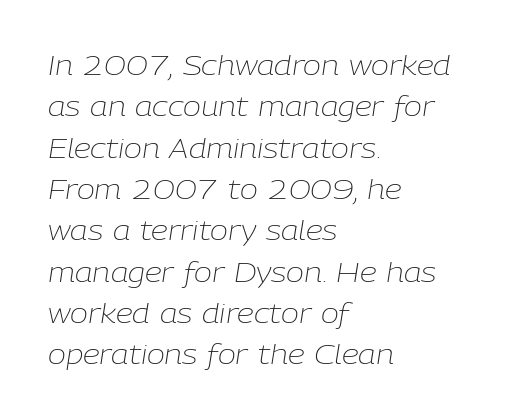
No extra tracking has been applied to these lines. In terms of posture, this sample is oblique. Students, observe: this is what conventionally led text looks like. A light-to-regular cut is what we see here. Descender tails drop into unmarked territory.
